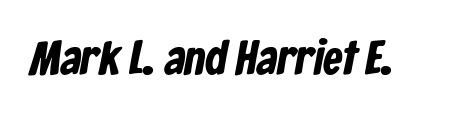
Q: Is the text bold? A: Yes.
Q: Is the typeface a serif or a sans-serif typeface? A: Sans-serif.
Q: Is the text underlined? A: No.
Q: Is the spacing between letters normal or unusually wide? A: Normal.
Q: Width (condensed, normal, or wide)? A: Condensed.
Q: Stroke contrast? A: Low.
Q: x-height? A: Medium.
Q: Monospaced? A: No.
